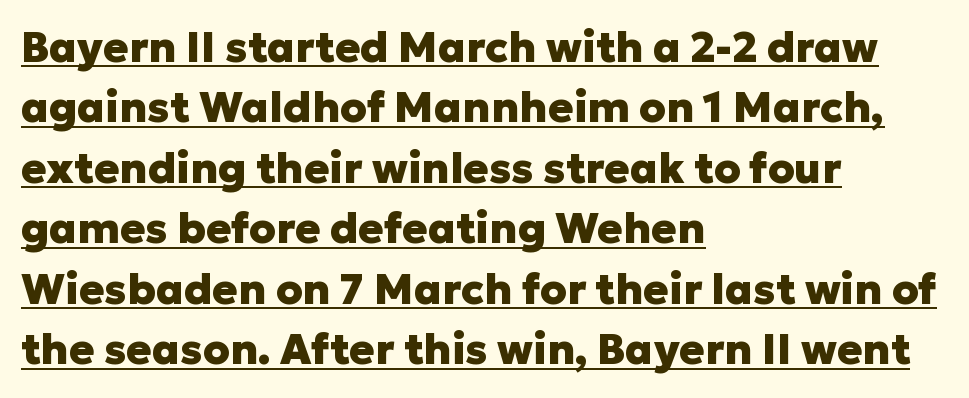
{"serif": "no", "italic": "no", "bold": "yes", "weight": "heavy", "width": "normal", "stroke_contrast": "low", "x_height": "medium", "monospaced": "no", "underline": "yes", "align": "left", "line_spacing": "normal", "line_spacing_ratio": 1.44, "letter_spacing": "normal", "letter_spacing_em": 0.0, "glyph_px": 42}
